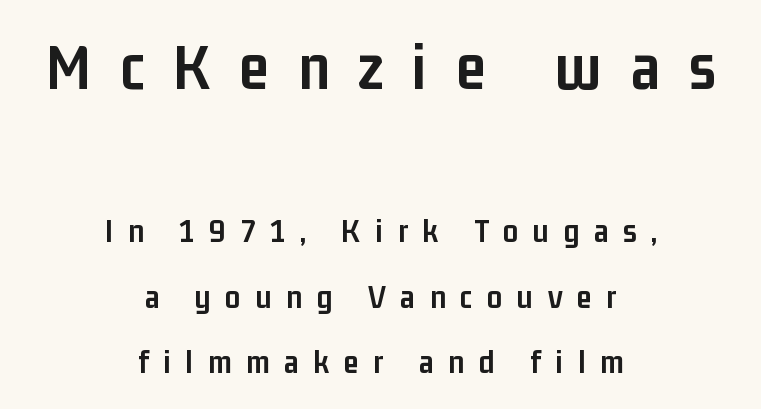
Q: Is the text bold? A: Yes.
Q: Is the text italic (slanted)? A: No, it is upright.
Q: Is the typeface a serif or a sans-serif typeface? A: Sans-serif.
Q: Is the text underlined? A: No.
Q: How is the paragraph aligned? A: Centered.
Q: Is the spacing between letters normal or unusually wide? A: Unusually wide.
Q: Is the spacing between lines tight, normal or loose? A: Loose.
Q: Which block of text is set in a larger size, the first (top) or the second (bottom)? A: The first (top) one.
Q: Width (condensed, normal, or wide)? A: Condensed.
Q: Stroke contrast? A: Low.
Q: x-height? A: Medium.
Q: Monospaced? A: No.
